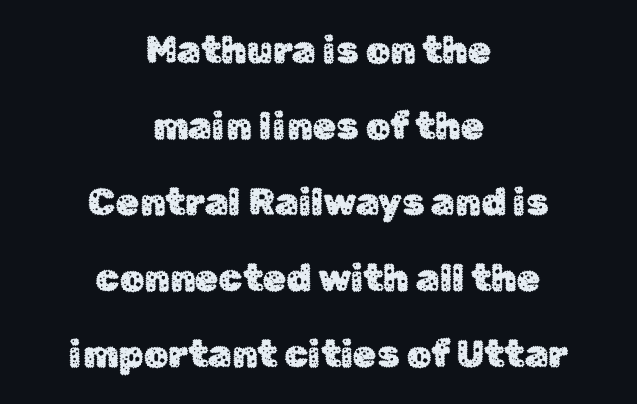
Q: Is the text italic (slanted)? A: No, it is upright.
Q: Is the typeface a serif or a sans-serif typeface? A: Sans-serif.
Q: Is the text underlined? A: No.
Q: How is the paragraph aligned? A: Centered.
Q: Is the spacing between letters normal or unusually wide? A: Normal.
Q: Is the spacing between lines tight, normal or loose? A: Loose.
Q: Width (condensed, normal, or wide)? A: Normal.
Q: Stroke contrast? A: Low.
Q: x-height? A: Medium.
Q: Monospaced? A: No.
